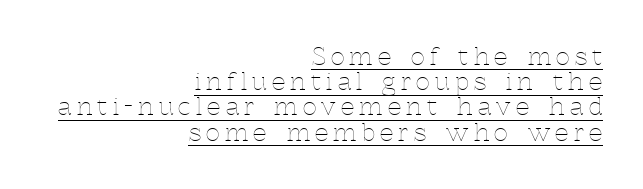
Q: Is the text bold? A: No.
Q: Is the text italic (slanted)? A: No, it is upright.
Q: Is the text underlined? A: Yes.
Q: How is the paragraph aligned? A: Right-aligned.
Q: Is the spacing between letters normal or unusually wide? A: Unusually wide.
Q: Is the spacing between lines tight, normal or loose? A: Tight.
